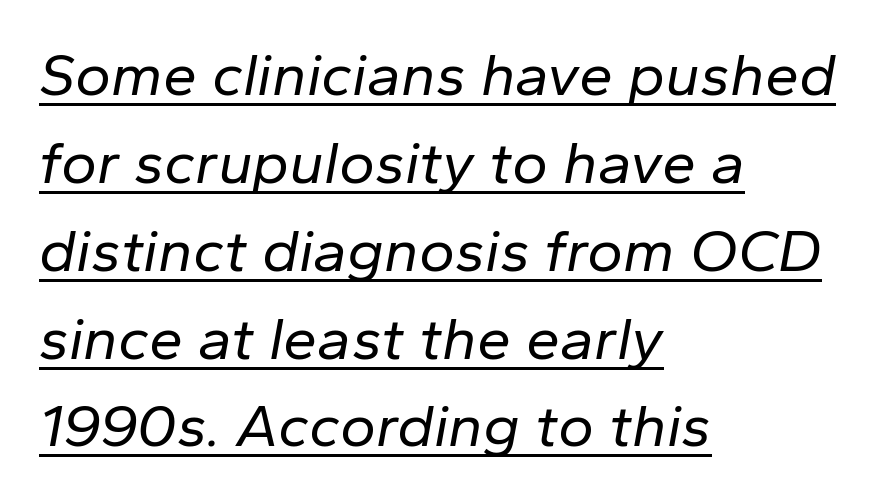
{"italic": "yes", "lean": "right", "slant_degrees": 10, "bold": "no", "weight": "regular", "width": "normal", "stroke_contrast": "low", "x_height": "medium", "monospaced": "no", "underline": "yes", "align": "left", "line_spacing": "normal", "line_spacing_ratio": 1.44, "letter_spacing": "normal", "letter_spacing_em": 0.0, "glyph_px": 61}
